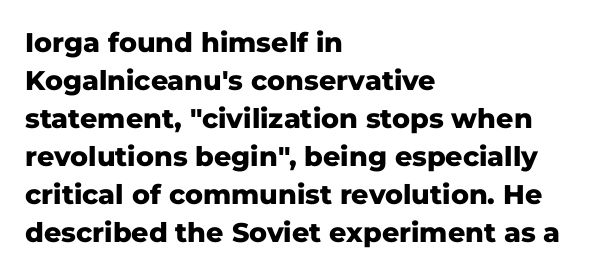
{"italic": "no", "bold": "yes", "underline": "no", "align": "left", "line_spacing": "normal", "line_spacing_ratio": 1.41, "letter_spacing": "normal", "letter_spacing_em": 0.0, "glyph_px": 27}
